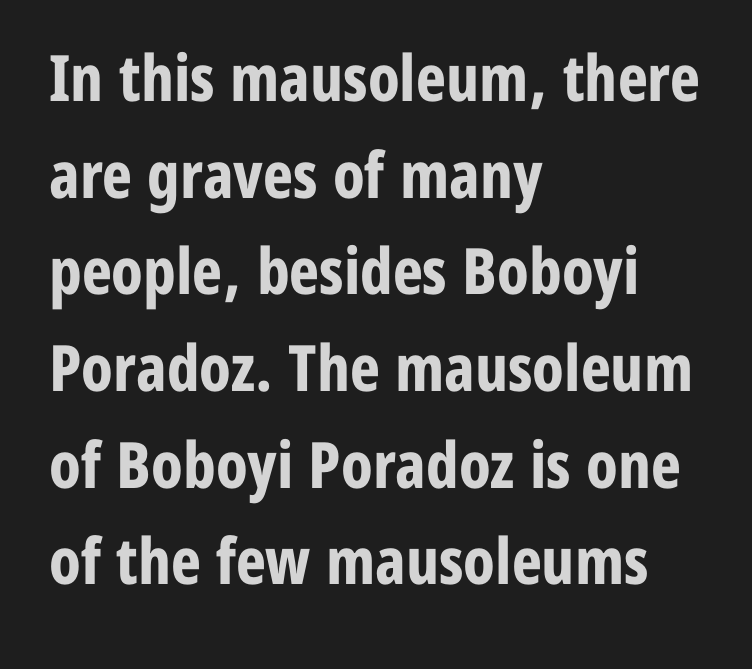
Left-aligned paragraph, ragged on the right. Letter spacing: default. Strong, thick strokes mark this as bold type. You can tell from the bare stems that sans-serif type was used. Proportional: the letters do not fall into vertical columns.
